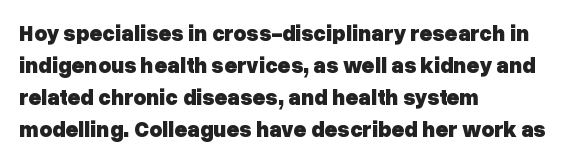
Q: Is the text bold? A: Yes.
Q: Is the text italic (slanted)? A: No, it is upright.
Q: Is the text underlined? A: No.
Q: How is the paragraph aligned? A: Left-aligned.
Q: Is the spacing between letters normal or unusually wide? A: Normal.
Q: Is the spacing between lines tight, normal or loose? A: Normal.
